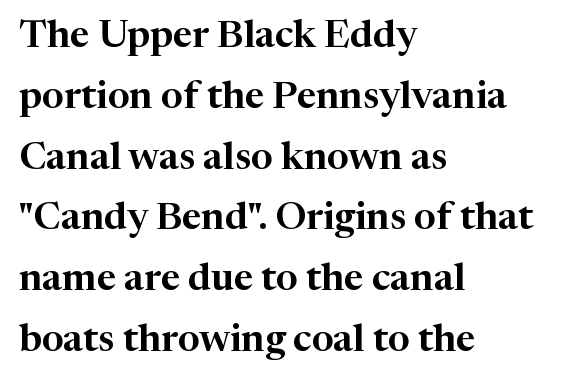
{"serif": "yes", "italic": "no", "width": "normal", "stroke_contrast": "high", "x_height": "medium", "monospaced": "no", "underline": "no", "align": "left", "line_spacing": "normal", "line_spacing_ratio": 1.6, "letter_spacing": "normal", "letter_spacing_em": 0.0, "glyph_px": 38}
